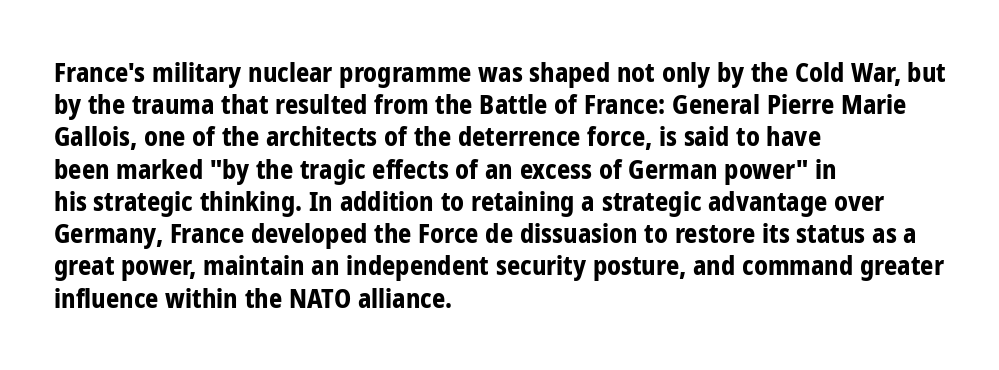
{"italic": "no", "bold": "yes", "underline": "no", "align": "left", "line_spacing_ratio": 1.24, "letter_spacing": "normal", "letter_spacing_em": 0.0, "glyph_px": 26}
